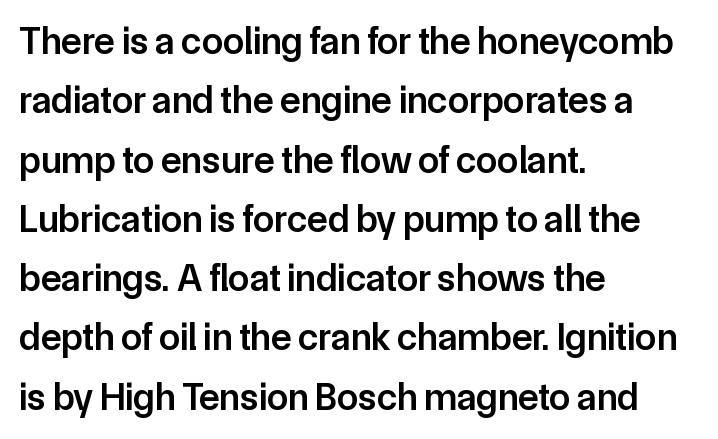
{"serif": "no", "italic": "no", "bold": "semi", "weight": "semibold", "width": "normal", "stroke_contrast": "low", "x_height": "medium", "monospaced": "no", "underline": "no", "align": "left", "line_spacing": "normal", "line_spacing_ratio": 1.56, "letter_spacing": "normal", "letter_spacing_em": 0.0, "glyph_px": 38}
